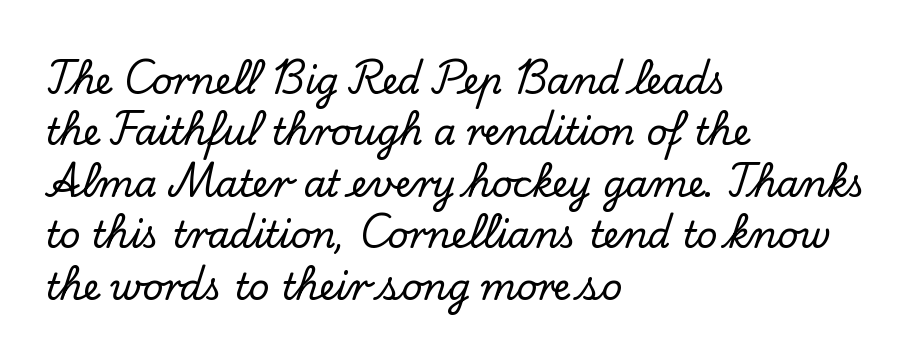
Students, observe: this is what conventionally led text looks like. What kind of face is this? One with serifs. Words appear dense and cohesive because spacing is normal. Varying glyph widths throughout — classic text-font behaviour. Every row of glyphs begins at an identical x-position on the left.
